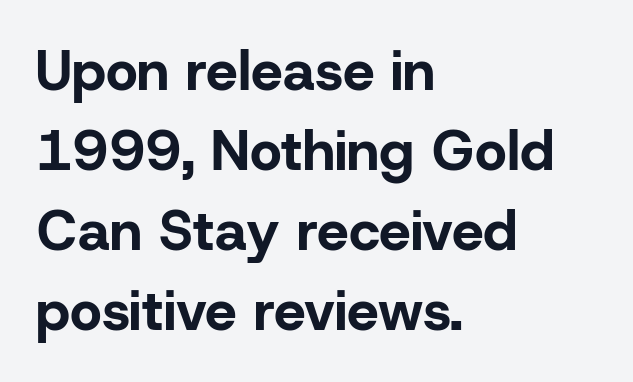
The image shows 56 px bold sans-serif type, upright; set left-aligned, normal line spacing (1.43x), normal letter spacing, not underlined; low stroke contrast and a medium x-height.
